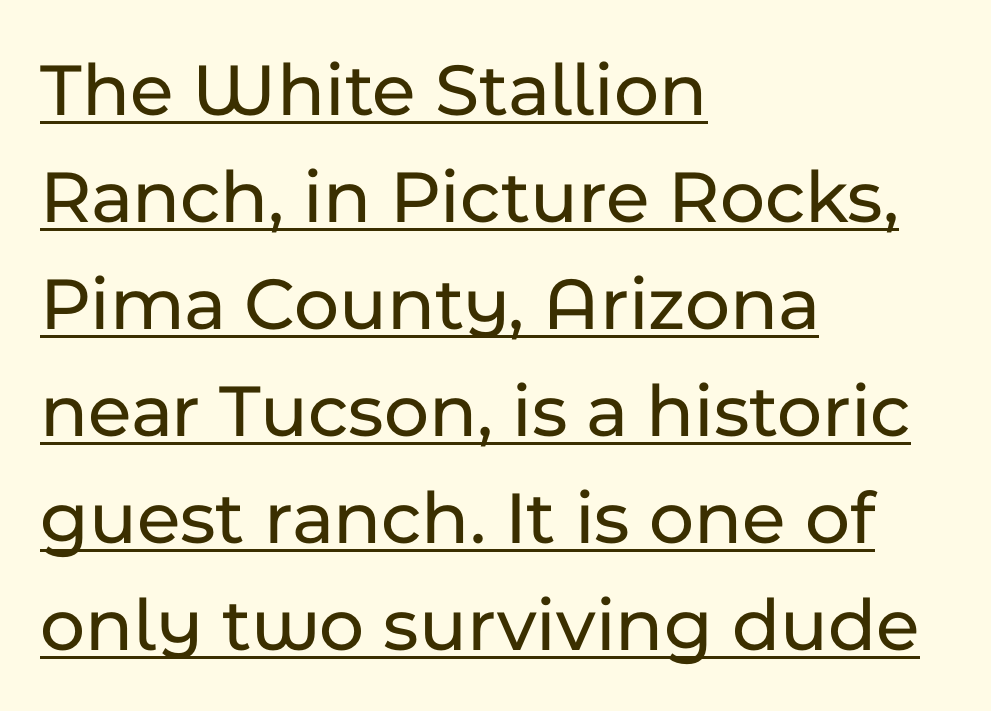
Looks like regular typesetting: each glyph gets only the width it needs. Vertical strokes here are truly vertical. Spacing between characters is what you'd get straight out of the box. Alignment: flush left. The rendering uses a moderate line-height, typical for paragraphs. To sum up the face: it is a sans, with no serifs.
